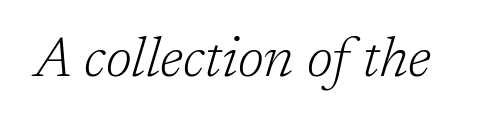
{"serif": "yes", "italic": "yes", "lean": "right", "slant_degrees": 17, "bold": "no", "weight": "light", "width": "normal", "stroke_contrast": "low", "x_height": "medium", "monospaced": "no", "underline": "no", "letter_spacing": "normal", "letter_spacing_em": 0.0, "glyph_px": 55}
